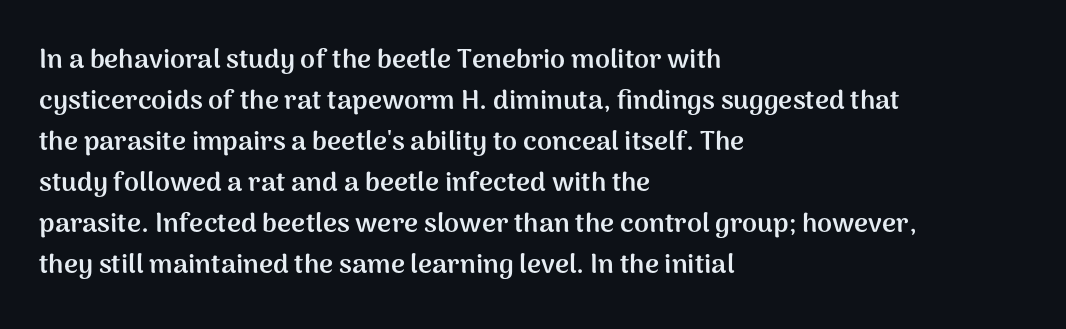
Q: Is the text bold? A: Yes.
Q: Is the text italic (slanted)? A: No, it is upright.
Q: Is the text underlined? A: No.
Q: How is the paragraph aligned? A: Left-aligned.
Q: Is the spacing between letters normal or unusually wide? A: Normal.
Q: Is the spacing between lines tight, normal or loose? A: Normal.
